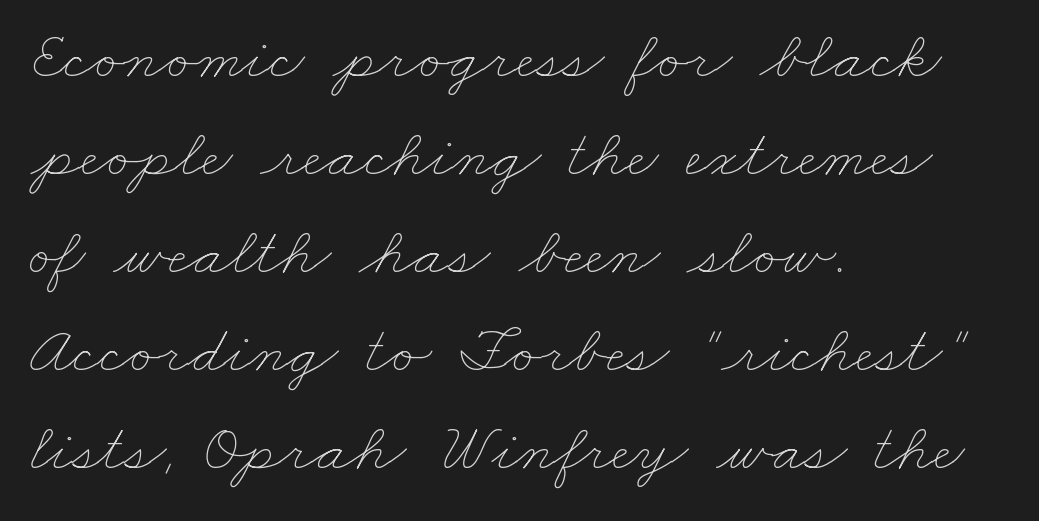
Q: Is the text bold? A: No.
Q: Is the text underlined? A: No.
Q: How is the paragraph aligned? A: Left-aligned.
Q: Is the spacing between letters normal or unusually wide? A: Normal.
Q: Is the spacing between lines tight, normal or loose? A: Normal.
Q: Width (condensed, normal, or wide)? A: Wide.
Q: Stroke contrast? A: Low.
Q: x-height? A: Small.
Q: Monospaced? A: No.
